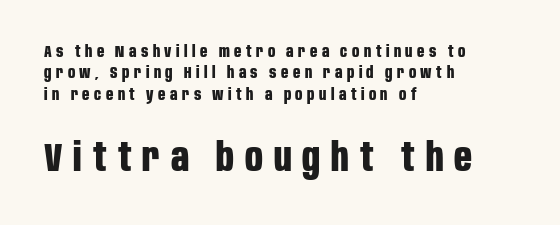
The image shows 39 px bold, condensed sans-serif type, upright; set left-aligned, normal line spacing (1.34x), unusually wide letter spacing (+0.28 em), not underlined; the second (bottom) block is 2.44x larger; low stroke contrast and a large x-height.
